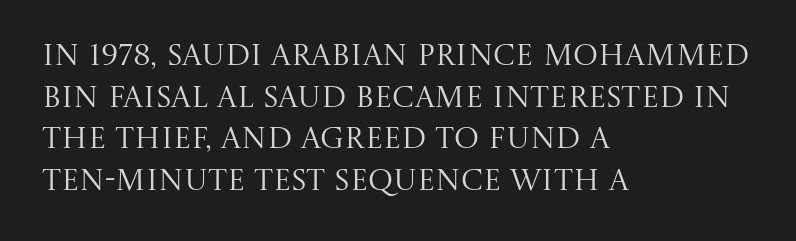
Q: Is the text bold? A: No.
Q: Is the text italic (slanted)? A: No, it is upright.
Q: Is the typeface a serif or a sans-serif typeface? A: Serif.
Q: Is the text underlined? A: No.
Q: How is the paragraph aligned? A: Left-aligned.
Q: Is the spacing between letters normal or unusually wide? A: Normal.
Q: Is the spacing between lines tight, normal or loose? A: Normal.
Q: Width (condensed, normal, or wide)? A: Normal.
Q: Stroke contrast? A: Medium.
Q: x-height? A: Large.
Q: Monospaced? A: No.
